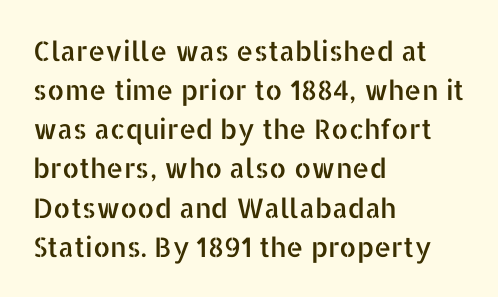
Evenly set lines give the paragraph a standard silhouette. What stands out about the letter spacing? Nothing — it is the standard amount. Glance below the letters and you will spot only blank space. The compositor pushed each line to the left boundary. The axis of the letterforms is exactly vertical.
